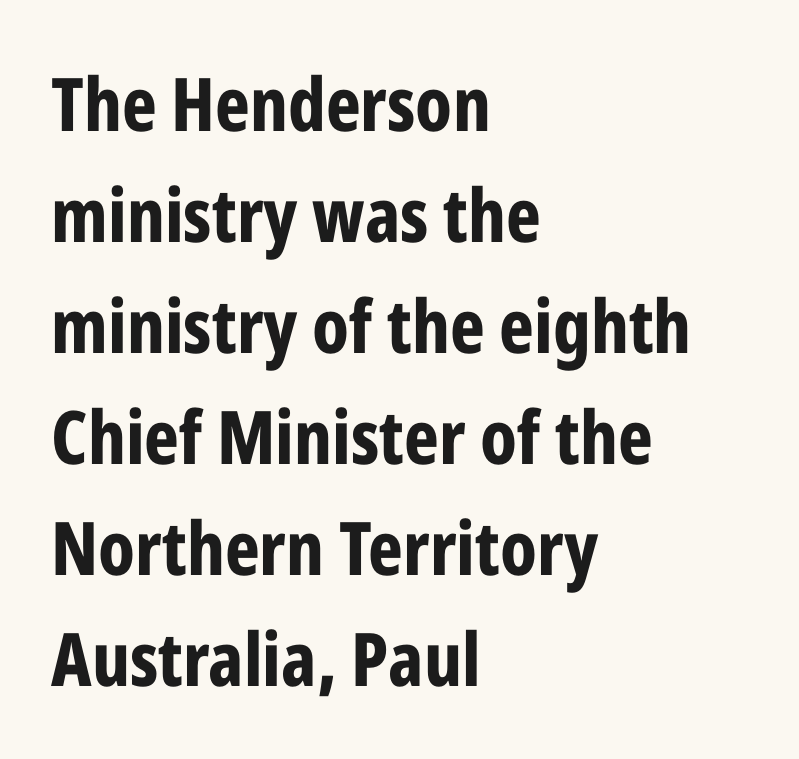
Q: Is the text bold? A: Yes.
Q: Is the text italic (slanted)? A: No, it is upright.
Q: Is the typeface a serif or a sans-serif typeface? A: Sans-serif.
Q: Is the text underlined? A: No.
Q: How is the paragraph aligned? A: Left-aligned.
Q: Is the spacing between letters normal or unusually wide? A: Normal.
Q: Is the spacing between lines tight, normal or loose? A: Normal.
Q: Width (condensed, normal, or wide)? A: Condensed.
Q: Stroke contrast? A: Low.
Q: x-height? A: Medium.
Q: Monospaced? A: No.
